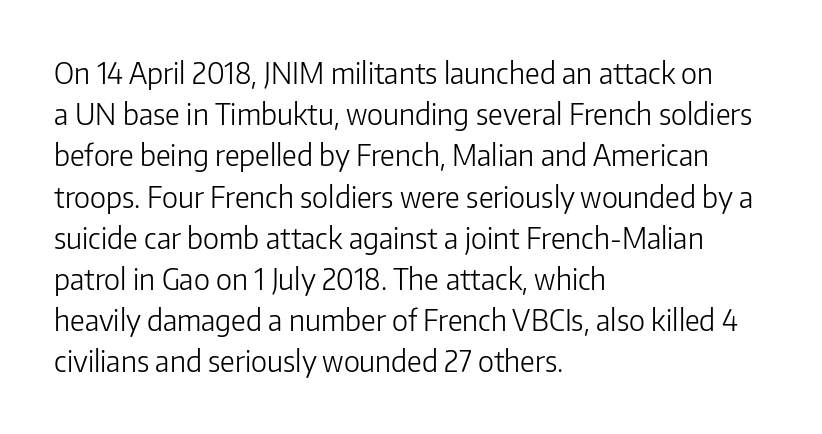
Observe the absence of serifs on each vertical stroke in this sample. Underlining? Definitely not there. Every stem runs plumb, perpendicular to the baseline. The face looks like a standard text weight, possibly lighter. You could call the tracking neutral — neither tight nor loose. In terms of leading, this rendering sits right in the middle.
